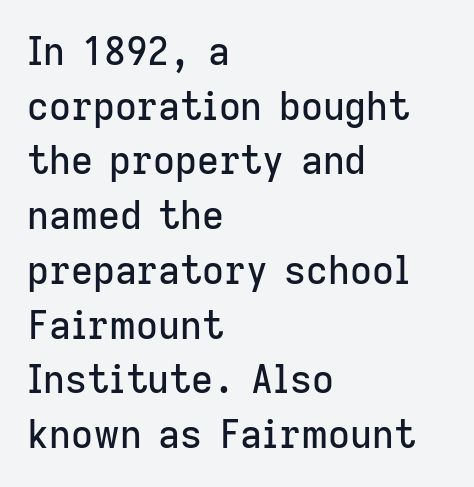
The image shows 38 px sans-serif type, upright; set left-aligned, normal line spacing (1.44x), normal letter spacing, not underlined; low stroke contrast and a medium x-height.
